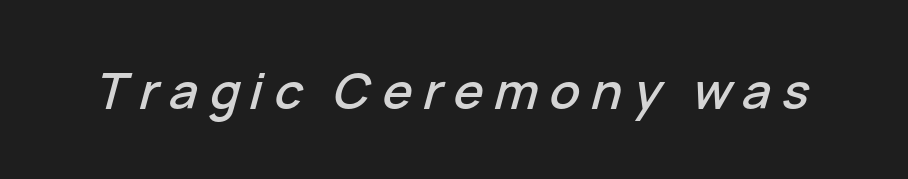
The image shows 50 px text type, italic (leaning right); set unusually wide letter spacing (+0.22 em), not underlined; low stroke contrast and a medium x-height.
